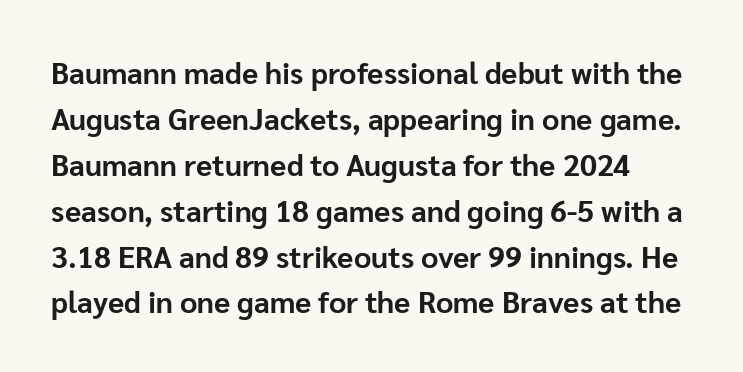
Q: Is the text bold? A: Yes.
Q: Is the text italic (slanted)? A: No, it is upright.
Q: Is the typeface a serif or a sans-serif typeface? A: Sans-serif.
Q: Is the text underlined? A: No.
Q: Is the spacing between letters normal or unusually wide? A: Normal.
Q: Is the spacing between lines tight, normal or loose? A: Normal.
Q: Width (condensed, normal, or wide)? A: Normal.
Q: Stroke contrast? A: Low.
Q: x-height? A: Medium.
Q: Monospaced? A: No.
